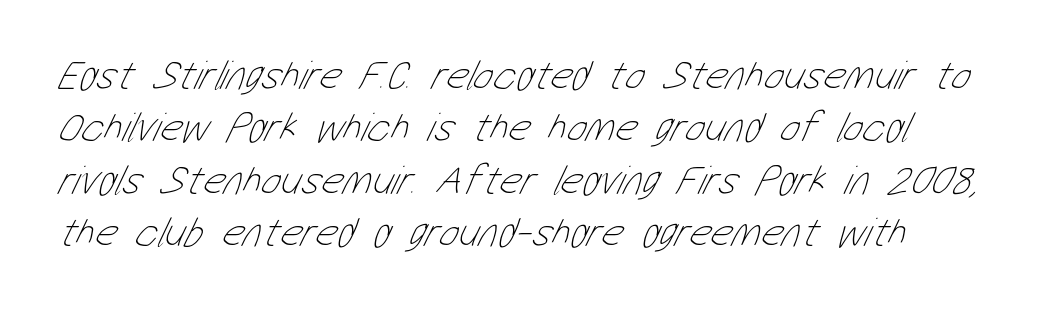
Q: Is the text bold? A: No.
Q: Is the text underlined? A: No.
Q: Is the spacing between letters normal or unusually wide? A: Normal.
Q: Is the spacing between lines tight, normal or loose? A: Normal.
Q: Width (condensed, normal, or wide)? A: Condensed.
Q: Stroke contrast? A: Low.
Q: x-height? A: Medium.
Q: Monospaced? A: No.
